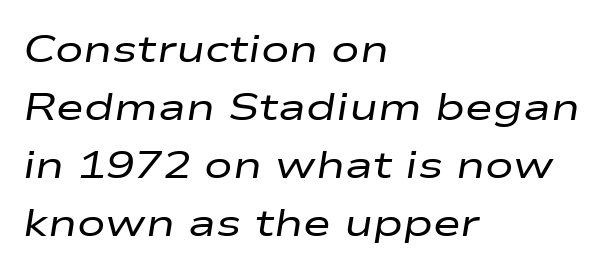
The face used here has a pronounced slope to its letters. Line starts are locked; line ends wander. Is this a fixed-width face? No — the glyphs have proportional, varying widths. In terms of letterspacing, this is plain default setting.
